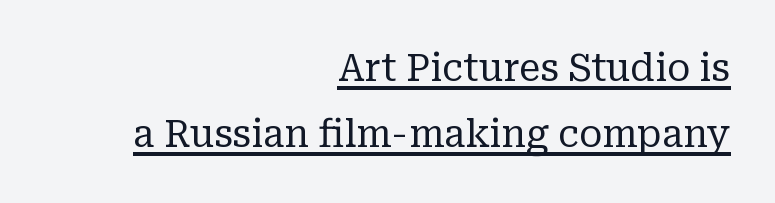
Here the designer chose a conventional face with non-uniform glyph widths. The letters stand upright; this is a roman face. The sample's only ornament is a line tracing under the words. The letters carry serifs — small finishing strokes at the ends of their stems. The text block is weighted toward the right margin, trailing off unevenly leftward. Default kerning and tracking; the words read as compact shapes.
